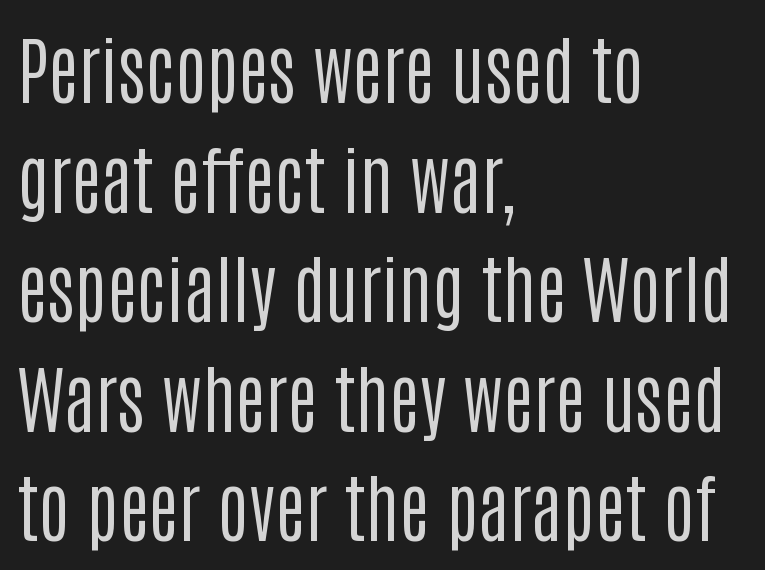
The image shows 74 px regular-weight, condensed sans-serif type, upright; set left-aligned, normal line spacing (1.48x), normal letter spacing, not underlined; low stroke contrast and a large x-height.
